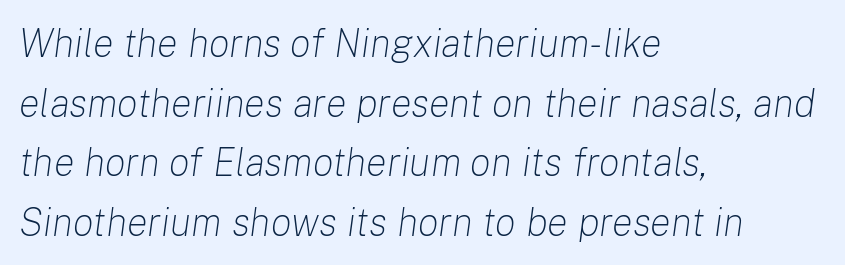
Q: Is the text bold? A: No.
Q: Is the text italic (slanted)? A: Yes, it leans right by about 8 degrees.
Q: Is the text underlined? A: No.
Q: How is the paragraph aligned? A: Left-aligned.
Q: Is the spacing between letters normal or unusually wide? A: Normal.
Q: Is the spacing between lines tight, normal or loose? A: Normal.
Q: Width (condensed, normal, or wide)? A: Normal.
Q: Stroke contrast? A: Low.
Q: x-height? A: Medium.
Q: Monospaced? A: No.
